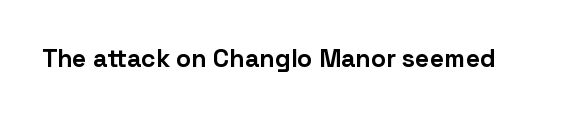
{"italic": "no", "bold": "yes", "underline": "no", "letter_spacing": "normal", "letter_spacing_em": 0.0, "glyph_px": 25}
